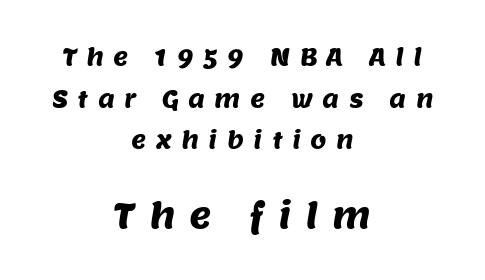
{"serif": "no", "width": "normal", "stroke_contrast": "medium", "x_height": "large", "monospaced": "no", "underline": "no", "align": "center", "line_spacing_ratio": 1.81, "letter_spacing": "wide", "letter_spacing_em": 0.41, "larger_block": "second", "size_ratio": 1.48, "glyph_px": 34}
